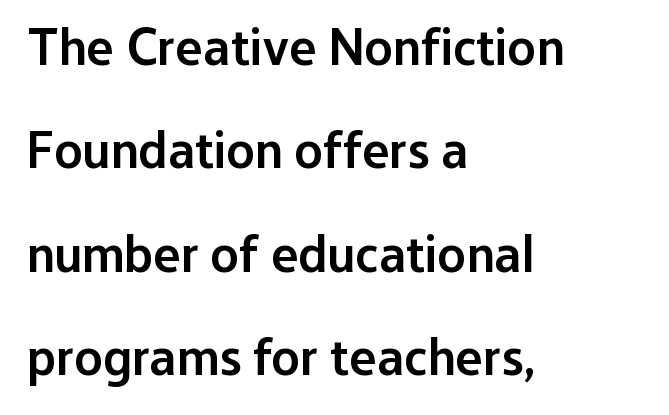
{"serif": "no", "italic": "no", "bold": "semi", "weight": "semibold", "width": "normal", "stroke_contrast": "low", "x_height": "medium", "monospaced": "no", "underline": "no", "align": "left", "line_spacing": "loose", "line_spacing_ratio": 1.99, "letter_spacing": "normal", "letter_spacing_em": 0.0, "glyph_px": 52}
